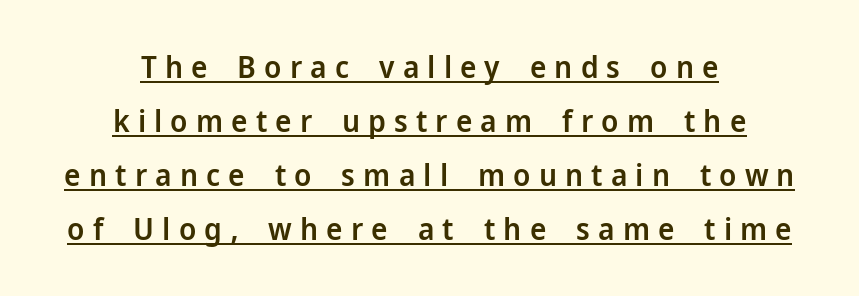
Q: Is the text bold? A: Semi-bold.
Q: Is the text italic (slanted)? A: No, it is upright.
Q: Is the typeface a serif or a sans-serif typeface? A: Sans-serif.
Q: Is the text underlined? A: Yes.
Q: How is the paragraph aligned? A: Centered.
Q: Is the spacing between letters normal or unusually wide? A: Unusually wide.
Q: Width (condensed, normal, or wide)? A: Normal.
Q: Stroke contrast? A: Low.
Q: x-height? A: Medium.
Q: Monospaced? A: No.
